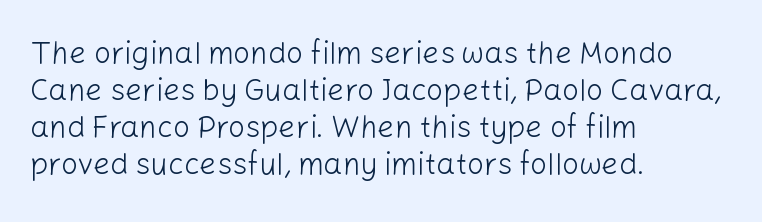
{"serif": "no", "italic": "no", "bold": "no", "weight": "light", "width": "normal", "stroke_contrast": "low", "x_height": "medium", "monospaced": "no", "underline": "no", "align": "left", "line_spacing_ratio": 1.23, "letter_spacing": "normal", "letter_spacing_em": 0.0, "glyph_px": 30}
